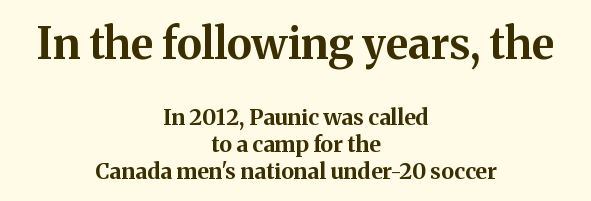
Yep, those are serifs on the letters. Looks like regular typesetting: each glyph gets only the width it needs. The designer gave the opening block more size than the closing block. Its strokes are broad and dark, the hallmark of bold type. Spacing between characters is what you'd get straight out of the box. Honestly, there is no underline to notice here at all.
